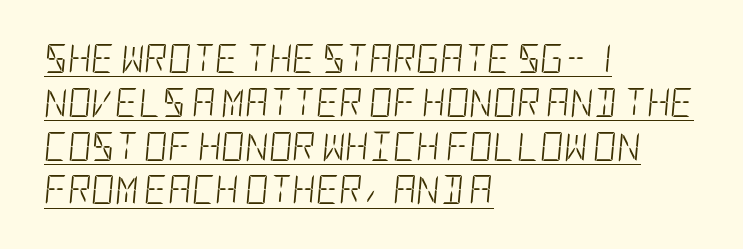
Does extra space separate the letters? No, they use regular spacing. The typesetter has applied underlining to the passage shown. Heaviness? Minimal to ordinary, like unemphasized prose. Leftover space on each line is placed entirely after the last word.
